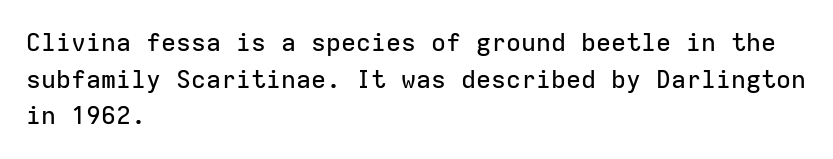
Q: Is the text italic (slanted)? A: No, it is upright.
Q: Is the text underlined? A: No.
Q: How is the paragraph aligned? A: Left-aligned.
Q: Is the spacing between letters normal or unusually wide? A: Normal.
Q: Is the spacing between lines tight, normal or loose? A: Normal.
